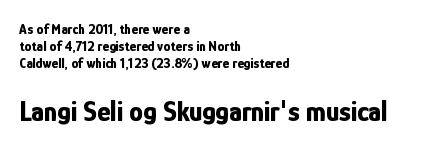
The image shows 28 px bold, condensed sans-serif type, upright; set left-aligned, line spacing 1.2x, normal letter spacing, not underlined; the second (bottom) block is 2.0x larger; low stroke contrast and a medium x-height.
